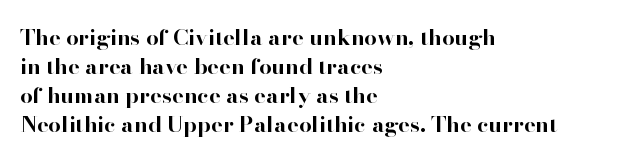
I'd describe the lettering as bold — thick and assertive. Line starts are locked; line ends wander. Nope, not italic — everything's standing straight. Only glyphs here, with clear space below each row.
